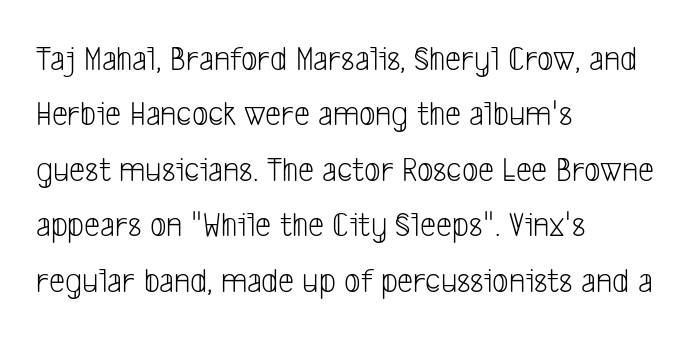
The strokes are not fattened; the text isn't bold. Spacing verdict: proportional, widths tailored to each character. This sample uses plain, unmodified letter spacing. Rows of type keep a routine distance in the vertical direction. Reading down the block, your eye returns to a fixed left position each line. Check the space under the baseline: it is left empty.
